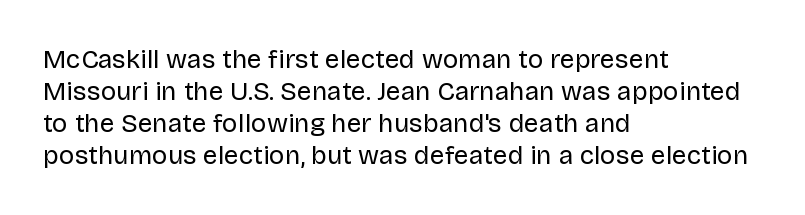
Q: Is the text bold? A: No.
Q: Is the text italic (slanted)? A: No, it is upright.
Q: Is the text underlined? A: No.
Q: How is the paragraph aligned? A: Left-aligned.
Q: Is the spacing between letters normal or unusually wide? A: Normal.
